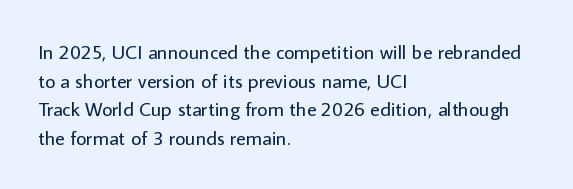
Q: Is the text bold? A: No.
Q: Is the text italic (slanted)? A: No, it is upright.
Q: Is the text underlined? A: No.
Q: How is the paragraph aligned? A: Left-aligned.
Q: Is the spacing between letters normal or unusually wide? A: Normal.
Q: Is the spacing between lines tight, normal or loose? A: Normal.
